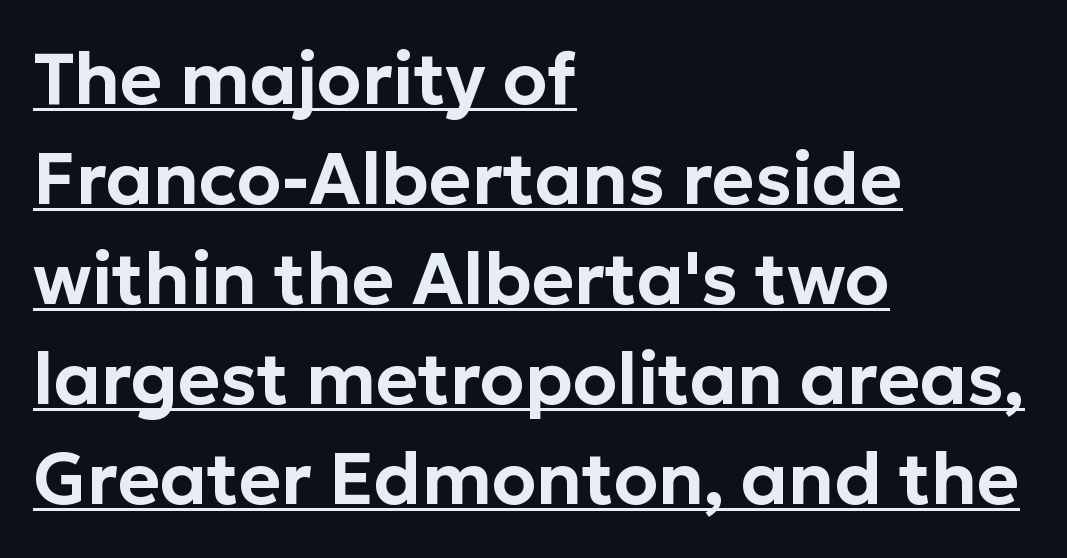
Q: Is the text italic (slanted)? A: No, it is upright.
Q: Is the typeface a serif or a sans-serif typeface? A: Sans-serif.
Q: Is the text underlined? A: Yes.
Q: How is the paragraph aligned? A: Left-aligned.
Q: Is the spacing between letters normal or unusually wide? A: Normal.
Q: Is the spacing between lines tight, normal or loose? A: Normal.
Q: Width (condensed, normal, or wide)? A: Normal.
Q: Stroke contrast? A: Low.
Q: x-height? A: Medium.
Q: Monospaced? A: No.
